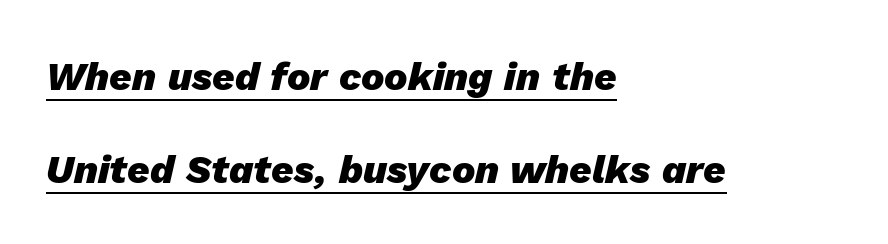
Q: Is the text bold? A: Yes.
Q: Is the text italic (slanted)? A: Yes, it leans right by about 13 degrees.
Q: Is the text underlined? A: Yes.
Q: How is the paragraph aligned? A: Left-aligned.
Q: Is the spacing between letters normal or unusually wide? A: Normal.
Q: Is the spacing between lines tight, normal or loose? A: Loose.
Q: Width (condensed, normal, or wide)? A: Normal.
Q: Stroke contrast? A: Low.
Q: x-height? A: Medium.
Q: Monospaced? A: No.
